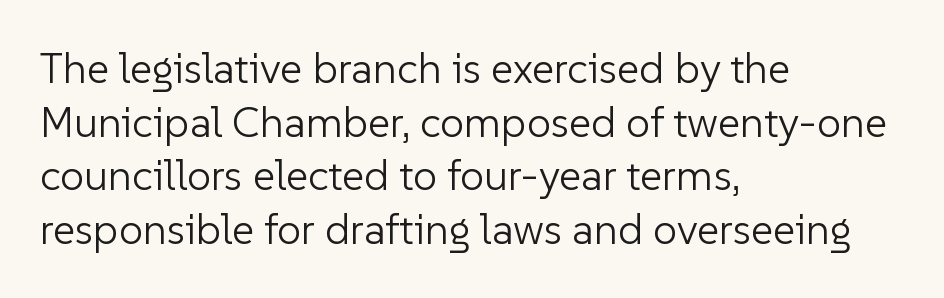
A clean baseline with only descenders dipping below it. The face looks like a standard text weight, possibly lighter. One glance says typical: line gaps are just what's usual. Note the varied advance widths — an 'i' is clearly narrower than an 'm'.
